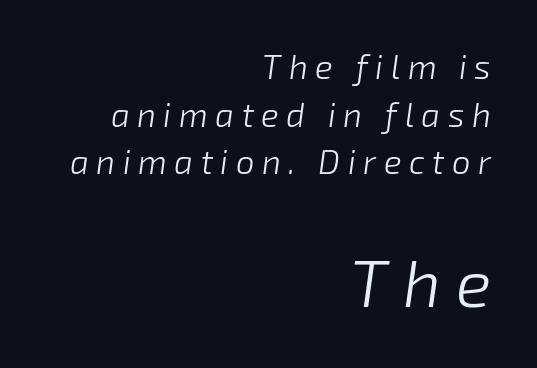
{"italic": "yes", "lean": "right", "slant_degrees": 8, "bold": "no", "weight": "light", "width": "normal", "stroke_contrast": "low", "x_height": "medium", "monospaced": "no", "underline": "no", "align": "right", "line_spacing": "normal", "line_spacing_ratio": 1.44, "letter_spacing": "wide", "letter_spacing_em": 0.23, "larger_block": "second", "size_ratio": 2.0, "glyph_px": 66}
